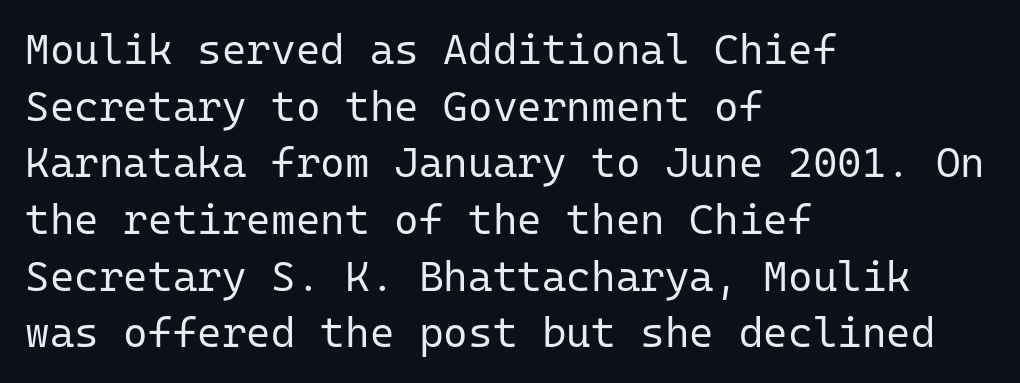
The image shows 42 px regular-weight sans-serif type, upright, monospaced; set left-aligned, normal line spacing (1.35x), normal letter spacing, not underlined; low stroke contrast and a medium x-height.
